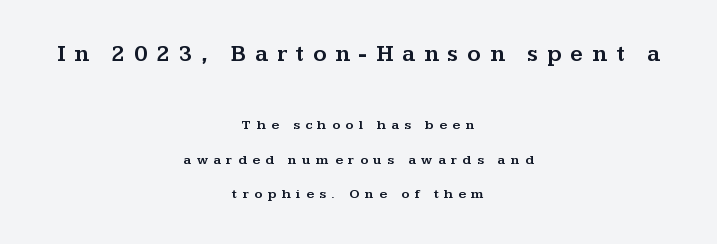
Q: Is the text italic (slanted)? A: No, it is upright.
Q: Is the text underlined? A: No.
Q: How is the paragraph aligned? A: Centered.
Q: Is the spacing between letters normal or unusually wide? A: Unusually wide.
Q: Is the spacing between lines tight, normal or loose? A: Loose.
Q: Which block of text is set in a larger size, the first (top) or the second (bottom)? A: The first (top) one.
